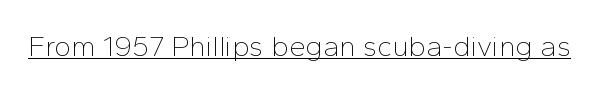
{"serif": "no", "italic": "no", "bold": "no", "weight": "thin", "width": "normal", "stroke_contrast": "low", "x_height": "medium", "monospaced": "no", "underline": "yes", "letter_spacing": "normal", "letter_spacing_em": 0.0, "glyph_px": 29}
